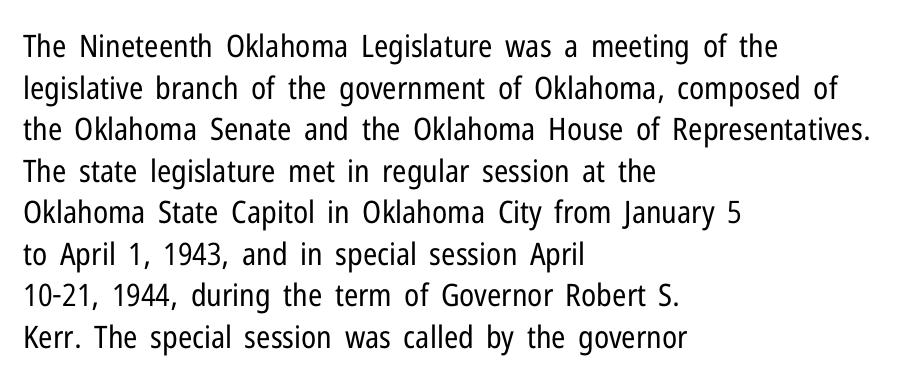
Q: Is the text bold? A: No.
Q: Is the text italic (slanted)? A: No, it is upright.
Q: Is the typeface a serif or a sans-serif typeface? A: Sans-serif.
Q: Is the text underlined? A: No.
Q: How is the paragraph aligned? A: Left-aligned.
Q: Is the spacing between letters normal or unusually wide? A: Normal.
Q: Is the spacing between lines tight, normal or loose? A: Normal.
Q: Width (condensed, normal, or wide)? A: Condensed.
Q: Stroke contrast? A: Low.
Q: x-height? A: Medium.
Q: Monospaced? A: No.
